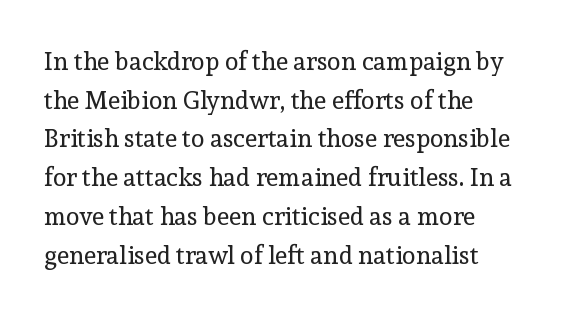
Notice how descenders clear the ascenders below comfortably — that's standard leading. Posture: vertical. Letter spacing: default. This rendering uses left alignment, leaving the right contour irregular.
